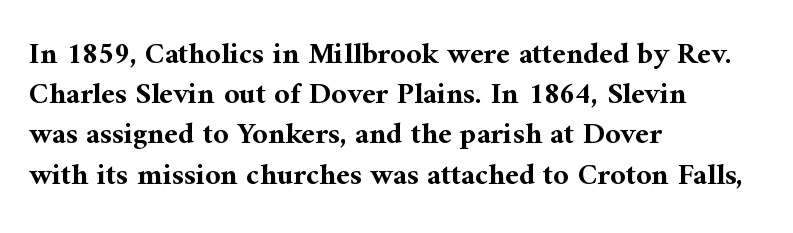
{"serif": "yes", "italic": "no", "bold": "yes", "weight": "bold", "width": "normal", "stroke_contrast": "medium", "x_height": "medium", "monospaced": "no", "underline": "no", "align": "left", "line_spacing": "normal", "line_spacing_ratio": 1.34, "letter_spacing": "normal", "letter_spacing_em": 0.0, "glyph_px": 30}
